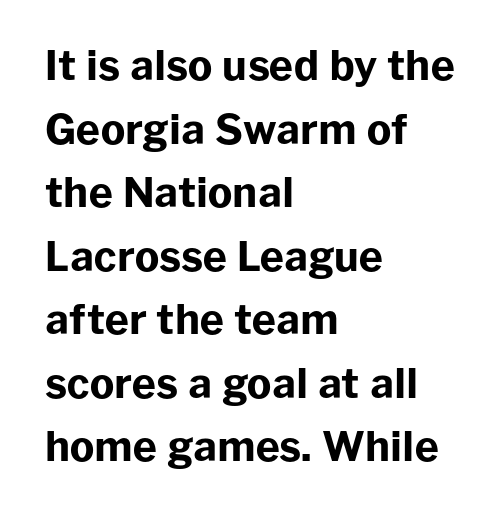
You can tell from the bare stems that sans-serif type was used. Designer's note — italics off, roman on. Notice how descenders clear the ascenders below comfortably — that's standard leading. The strip under each line holds only bare page.
